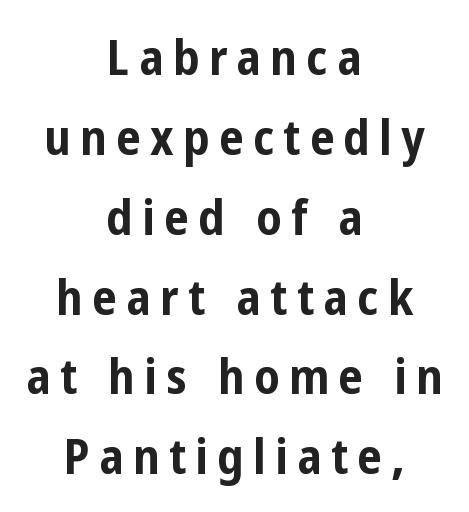
The image shows 49 px bold, condensed sans-serif type, upright; set centered, normal line spacing (1.63x), not underlined; low stroke contrast and a medium x-height.
